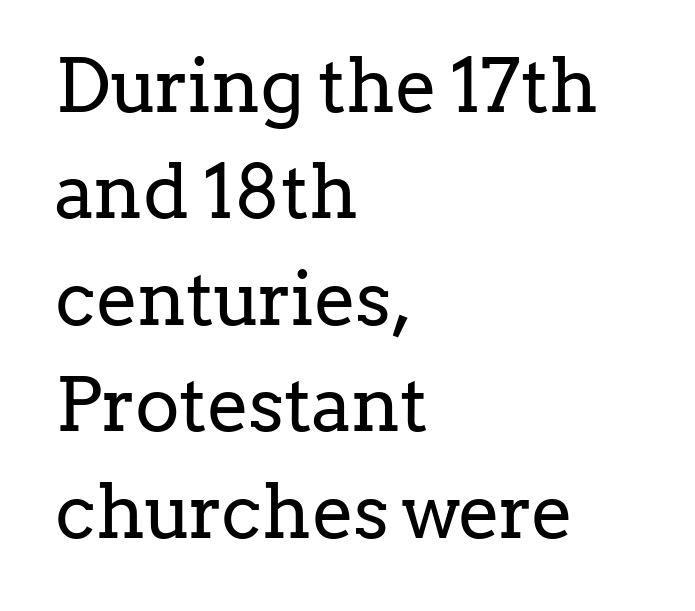
The image shows 75 px regular-weight serif type, upright; set left-aligned, normal line spacing (1.42x), normal letter spacing, not underlined; low stroke contrast and a medium x-height.
